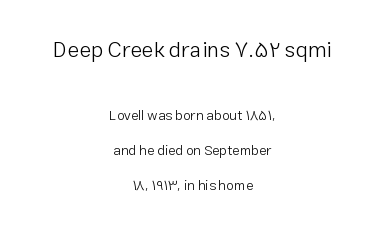
This is roman type, the default non-slanted kind. Here the glyphs are tracked normally, forming tight word shapes. Check under the words: just untouched page. The paragraph shown floats in the horizontal middle. The face used here appears at its bigger size in the upper chunk. Caption: face not bold, strokes unweighted.
